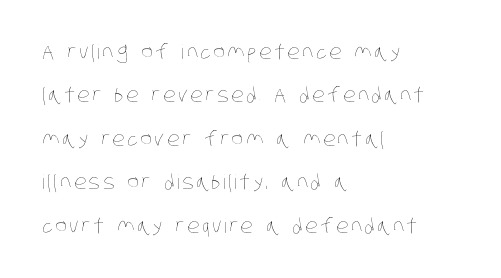
The baseline area is clear. On a weight scale, this lands at 450 or below. The paragraph shown leans on its left margin. Vertically, the passage feels expansive, rows floating well apart.
